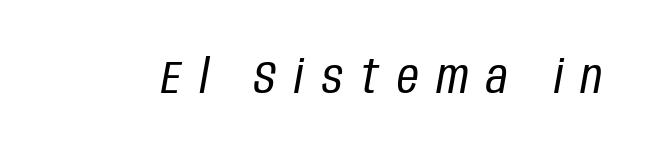
The string is rendered with underlining switched off. The rendering inserts visible extra space after every character. Note the varied advance widths — an 'i' is clearly narrower than an 'm'. An italicized treatment has been applied to the whole sample. Weight: not bold — regular or lighter.
